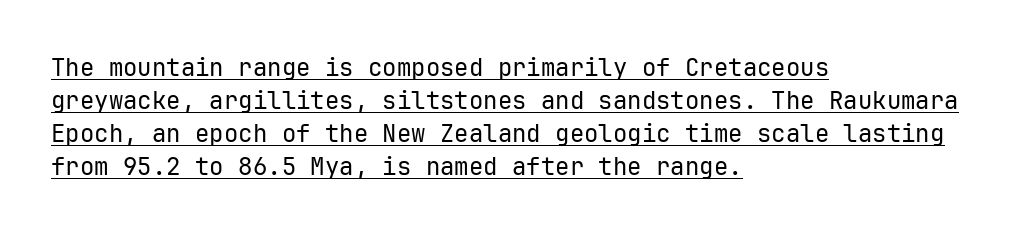
Q: Is the text bold? A: No.
Q: Is the text italic (slanted)? A: No, it is upright.
Q: Is the text underlined? A: Yes.
Q: How is the paragraph aligned? A: Left-aligned.
Q: Is the spacing between letters normal or unusually wide? A: Normal.
Q: Is the spacing between lines tight, normal or loose? A: Normal.
